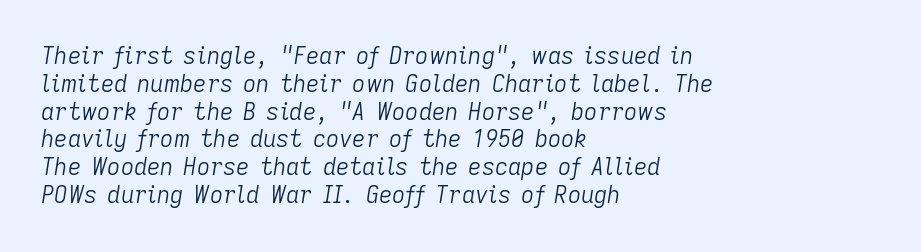
{"italic": "yes", "lean": "right", "slant_degrees": 9, "bold": "no", "underline": "no", "align": "left", "line_spacing_ratio": 1.21, "letter_spacing": "normal", "letter_spacing_em": 0.0, "glyph_px": 23}
